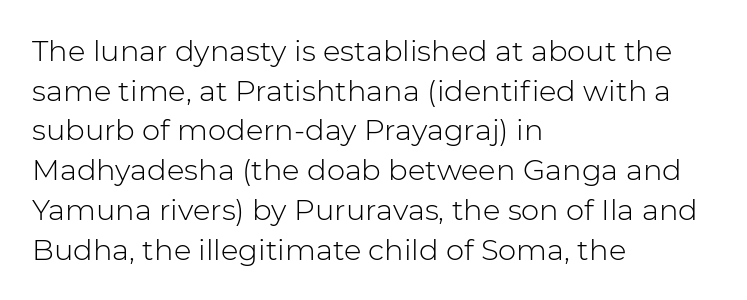
{"serif": "no", "italic": "no", "bold": "no", "weight": "light", "width": "normal", "stroke_contrast": "low", "x_height": "medium", "monospaced": "no", "underline": "no", "align": "left", "line_spacing": "normal", "line_spacing_ratio": 1.37, "letter_spacing": "normal", "letter_spacing_em": 0.0, "glyph_px": 29}
